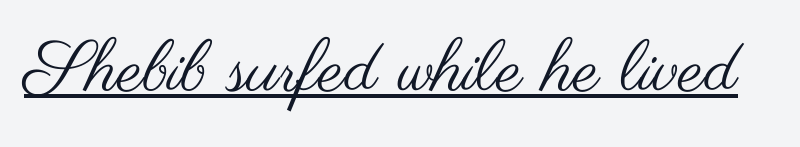
The image shows 72 px regular-weight, wide sans-serif type; set normal letter spacing, underlined; medium stroke contrast and a small x-height.
